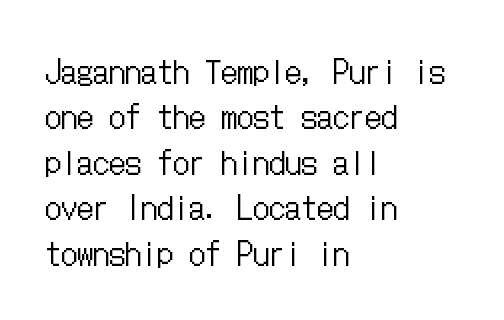
{"italic": "no", "bold": "no", "weight": "regular", "width": "condensed", "stroke_contrast": "low", "x_height": "medium", "underline": "no", "align": "left", "line_spacing": "normal", "line_spacing_ratio": 1.42, "letter_spacing": "normal", "letter_spacing_em": 0.0, "glyph_px": 32}
